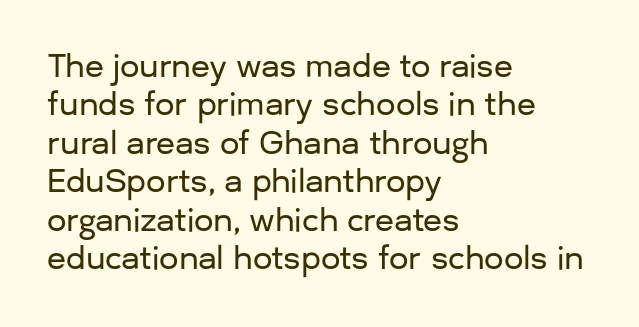
Q: Is the text italic (slanted)? A: No, it is upright.
Q: Is the typeface a serif or a sans-serif typeface? A: Sans-serif.
Q: Is the text underlined? A: No.
Q: How is the paragraph aligned? A: Left-aligned.
Q: Is the spacing between letters normal or unusually wide? A: Normal.
Q: Width (condensed, normal, or wide)? A: Normal.
Q: Stroke contrast? A: Low.
Q: x-height? A: Medium.
Q: Monospaced? A: No.
